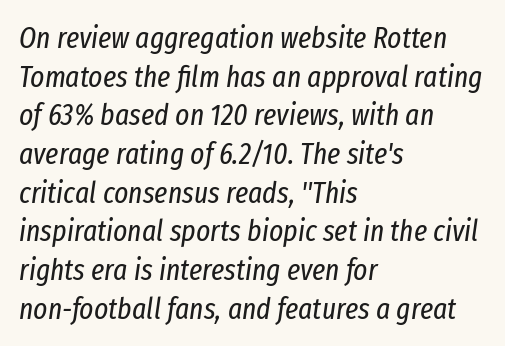
The image shows 30 px regular-weight, condensed type, italic (leaning right); set left-aligned, normal line spacing (1.29x), normal letter spacing, not underlined; low stroke contrast and a medium x-height.
